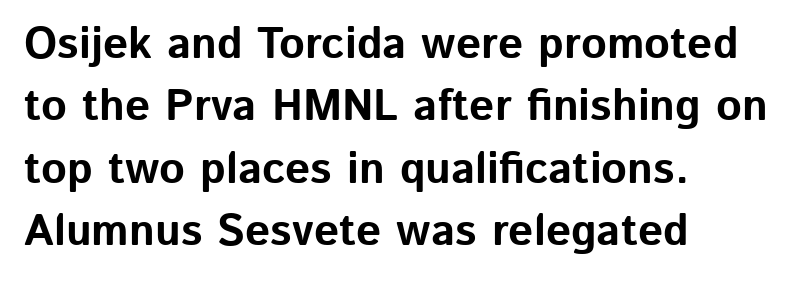
Q: Is the text bold? A: Yes.
Q: Is the text italic (slanted)? A: No, it is upright.
Q: Is the typeface a serif or a sans-serif typeface? A: Sans-serif.
Q: Is the text underlined? A: No.
Q: How is the paragraph aligned? A: Left-aligned.
Q: Is the spacing between letters normal or unusually wide? A: Normal.
Q: Is the spacing between lines tight, normal or loose? A: Normal.
Q: Width (condensed, normal, or wide)? A: Normal.
Q: Stroke contrast? A: Low.
Q: x-height? A: Medium.
Q: Monospaced? A: No.
